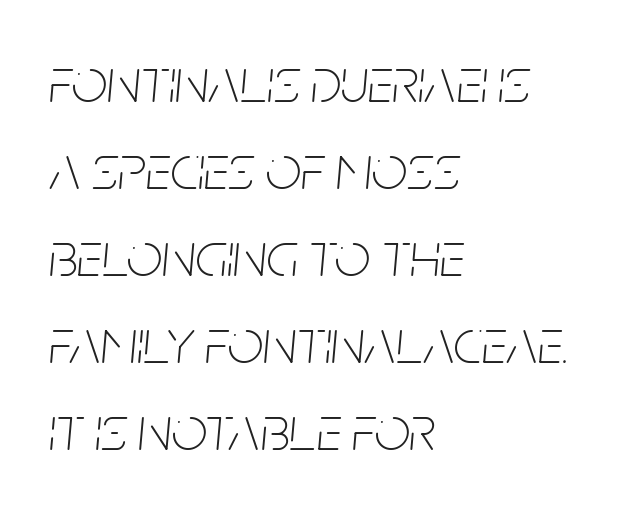
Q: Is the text bold? A: No.
Q: Is the text italic (slanted)? A: Yes, it leans right by about 5 degrees.
Q: Is the text underlined? A: No.
Q: How is the paragraph aligned? A: Left-aligned.
Q: Is the spacing between letters normal or unusually wide? A: Normal.
Q: Is the spacing between lines tight, normal or loose? A: Normal.
Q: Width (condensed, normal, or wide)? A: Condensed.
Q: Stroke contrast? A: Low.
Q: x-height? A: Large.
Q: Monospaced? A: No.
